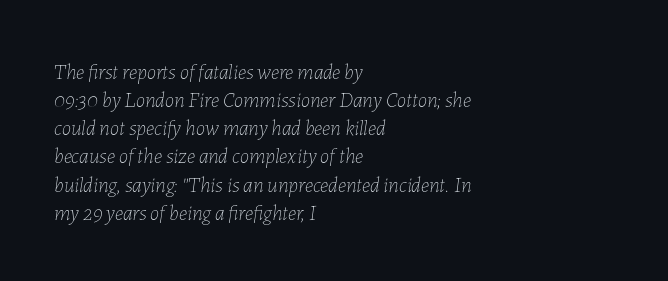
Underlining? Definitely not there. The space between consecutive lines is moderate. The compositor pushed each line to the left boundary. Summary of weight: not heavy and not bold.
